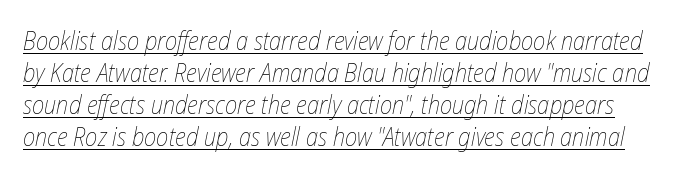
The image shows 25 px text type, italic (leaning right); set normal line spacing (1.28x), normal letter spacing, underlined.
